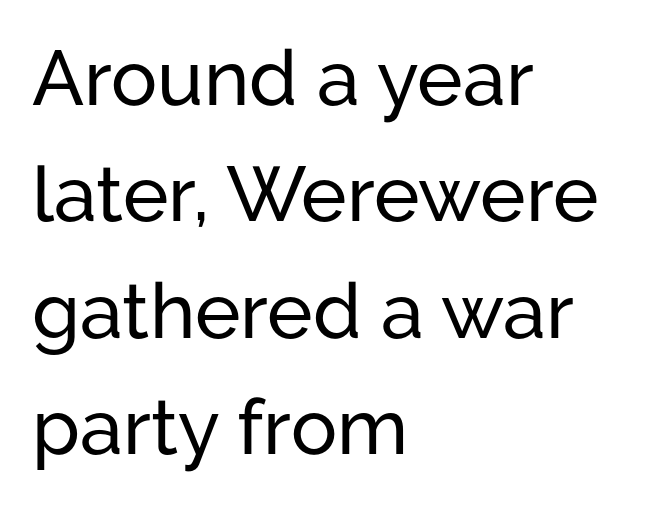
Q: Is the text italic (slanted)? A: No, it is upright.
Q: Is the typeface a serif or a sans-serif typeface? A: Sans-serif.
Q: Is the text underlined? A: No.
Q: How is the paragraph aligned? A: Left-aligned.
Q: Is the spacing between letters normal or unusually wide? A: Normal.
Q: Is the spacing between lines tight, normal or loose? A: Normal.
Q: Width (condensed, normal, or wide)? A: Normal.
Q: Stroke contrast? A: Low.
Q: x-height? A: Medium.
Q: Monospaced? A: No.
